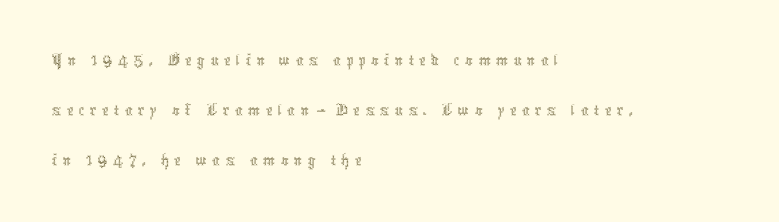
{"italic": "no", "bold": "no", "weight": "thin", "width": "condensed", "x_height": "medium", "monospaced": "no", "underline": "no", "align": "left", "line_spacing": "normal", "line_spacing_ratio": 1.31, "glyph_px": 38}
